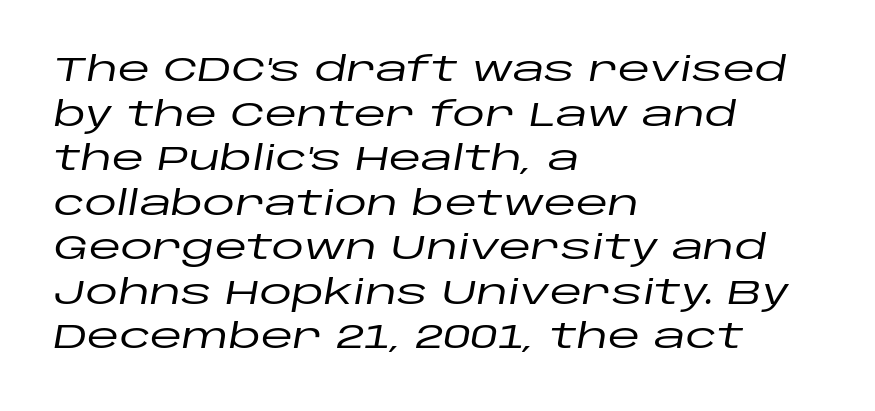
Q: Is the text italic (slanted)? A: Yes, it leans right by about 10 degrees.
Q: Is the text underlined? A: No.
Q: How is the paragraph aligned? A: Left-aligned.
Q: Is the spacing between letters normal or unusually wide? A: Normal.
Q: Is the spacing between lines tight, normal or loose? A: Normal.
Q: Width (condensed, normal, or wide)? A: Wide.
Q: Stroke contrast? A: Low.
Q: x-height? A: Large.
Q: Monospaced? A: No.
